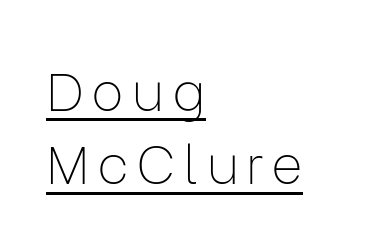
Typographically, this falls in the sans-serif category. Leftover space on each line is placed entirely after the last word. How would I describe the line gaps? Plain and ordinary. The passage shown is typed in a proportional face where columns would drift. Emphasis is given by a line drawn under the lettering.
